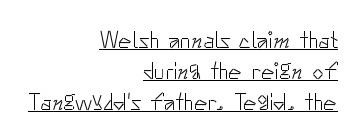
The image shows 23 px text type, upright; set right-aligned, normal line spacing (1.34x), normal letter spacing, underlined.
